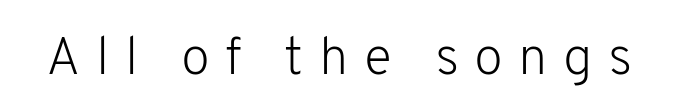
The image shows 53 px light sans-serif type, upright; set unusually wide letter spacing (+0.29 em), not underlined; low stroke contrast and a medium x-height.
